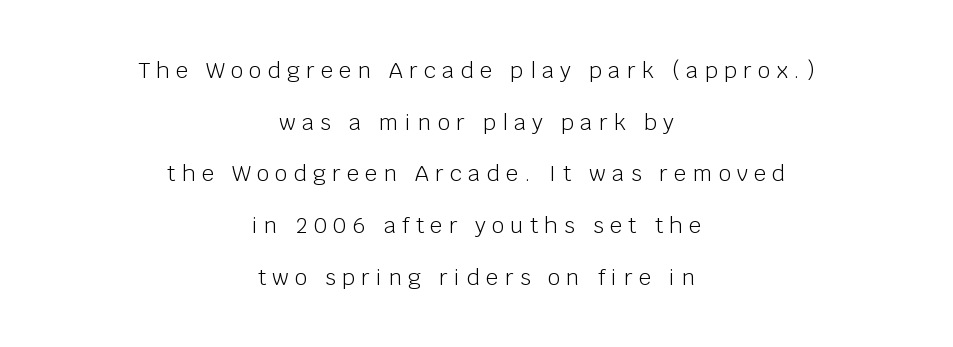
{"italic": "no", "bold": "no", "underline": "no", "align": "center", "line_spacing": "loose", "line_spacing_ratio": 2.35, "letter_spacing": "wide", "letter_spacing_em": 0.28, "glyph_px": 22}
